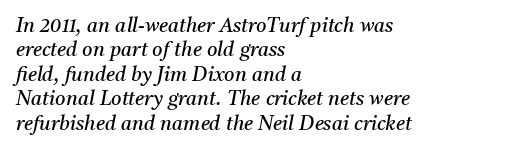
The image shows 20 px text type, italic (leaning right); set left-aligned, line spacing 1.22x, normal letter spacing, not underlined.
